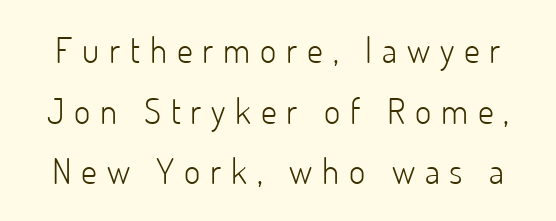
{"serif": "no", "italic": "no", "bold": "no", "weight": "light", "width": "normal", "stroke_contrast": "low", "x_height": "small", "monospaced": "no", "underline": "no", "line_spacing_ratio": 1.73, "letter_spacing": "wide", "letter_spacing_em": 0.28, "glyph_px": 35}
